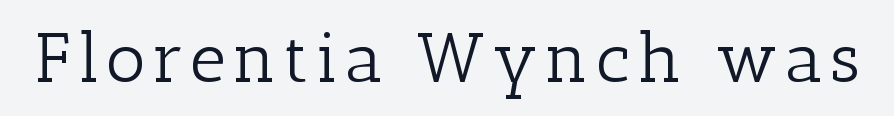
{"serif": "yes", "italic": "no", "bold": "no", "weight": "light", "width": "normal", "stroke_contrast": "low", "x_height": "medium", "monospaced": "no", "underline": "no", "glyph_px": 70}
